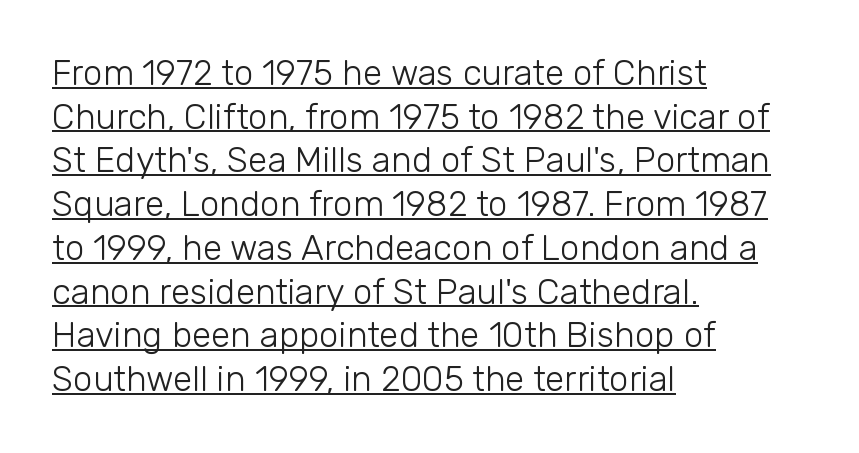
Q: Is the text bold? A: No.
Q: Is the text italic (slanted)? A: No, it is upright.
Q: Is the typeface a serif or a sans-serif typeface? A: Sans-serif.
Q: Is the text underlined? A: Yes.
Q: How is the paragraph aligned? A: Left-aligned.
Q: Is the spacing between letters normal or unusually wide? A: Normal.
Q: Is the spacing between lines tight, normal or loose? A: Normal.
Q: Width (condensed, normal, or wide)? A: Normal.
Q: Stroke contrast? A: Low.
Q: x-height? A: Medium.
Q: Monospaced? A: No.
